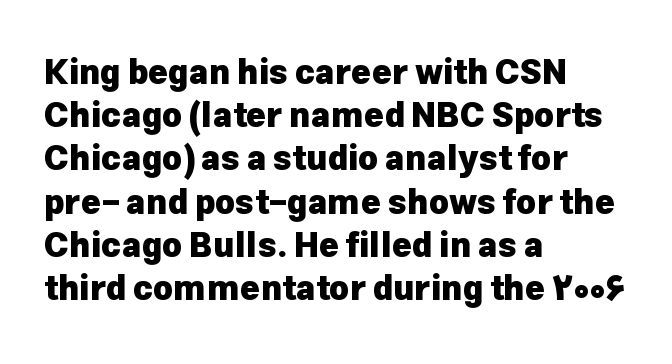
Each letter keeps its own natural width here, so spacing adapts to shape. This sample uses an upright cut, with every glyph sitting square on the baseline. Reading down the column, the eye jumps a familiar distance to each next line. This is sans-serif lettering, the kind often seen on screens and signage.
